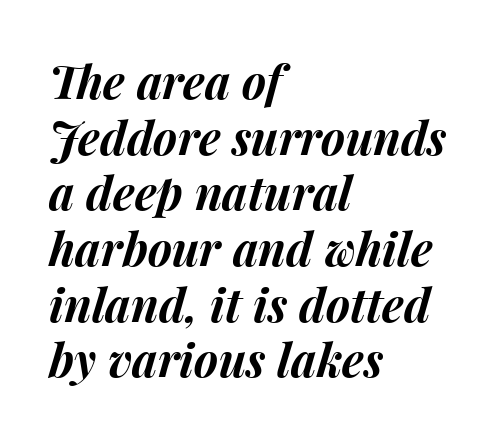
Q: Is the text bold? A: Yes.
Q: Is the text italic (slanted)? A: Yes, it leans right by about 15 degrees.
Q: Is the text underlined? A: No.
Q: How is the paragraph aligned? A: Left-aligned.
Q: Is the spacing between letters normal or unusually wide? A: Normal.
Q: Width (condensed, normal, or wide)? A: Normal.
Q: Stroke contrast? A: Medium.
Q: x-height? A: Medium.
Q: Monospaced? A: No.
